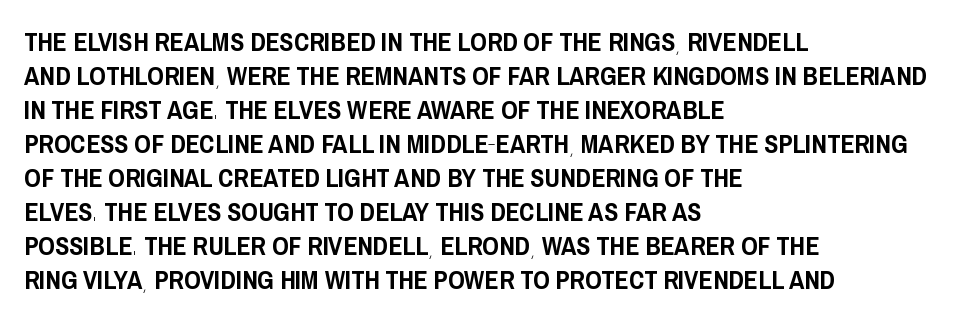
Q: Is the text italic (slanted)? A: No, it is upright.
Q: Is the text underlined? A: No.
Q: How is the paragraph aligned? A: Left-aligned.
Q: Is the spacing between letters normal or unusually wide? A: Normal.
Q: Is the spacing between lines tight, normal or loose? A: Normal.
